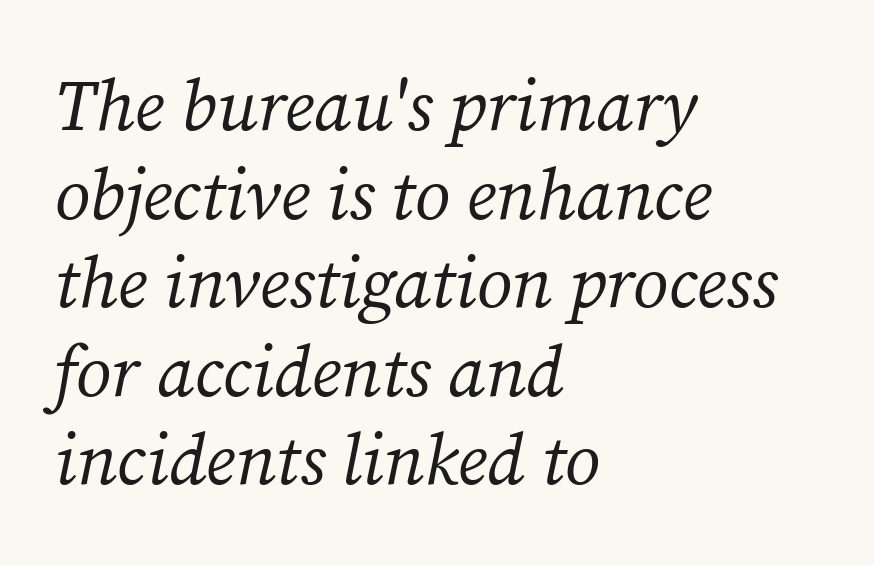
Q: Is the text bold? A: No.
Q: Is the text italic (slanted)? A: Yes, it leans right by about 12 degrees.
Q: Is the typeface a serif or a sans-serif typeface? A: Serif.
Q: Is the text underlined? A: No.
Q: How is the paragraph aligned? A: Left-aligned.
Q: Is the spacing between letters normal or unusually wide? A: Normal.
Q: Width (condensed, normal, or wide)? A: Normal.
Q: Stroke contrast? A: Medium.
Q: x-height? A: Medium.
Q: Monospaced? A: No.
